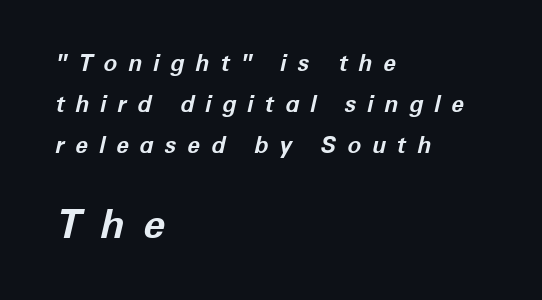
The image shows 40 px bold type, italic (leaning right); set left-aligned, line spacing 1.78x, unusually wide letter spacing (+0.47 em), not underlined; the second (bottom) block is 1.74x larger; low stroke contrast and a medium x-height.
